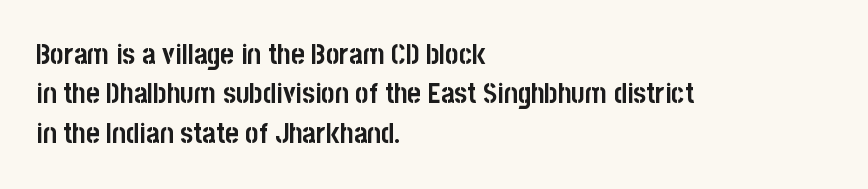
Q: Is the text bold? A: Yes.
Q: Is the text italic (slanted)? A: No, it is upright.
Q: Is the typeface a serif or a sans-serif typeface? A: Sans-serif.
Q: Is the text underlined? A: No.
Q: How is the paragraph aligned? A: Left-aligned.
Q: Is the spacing between letters normal or unusually wide? A: Normal.
Q: Is the spacing between lines tight, normal or loose? A: Normal.
Q: Width (condensed, normal, or wide)? A: Condensed.
Q: Stroke contrast? A: Low.
Q: x-height? A: Large.
Q: Monospaced? A: No.
